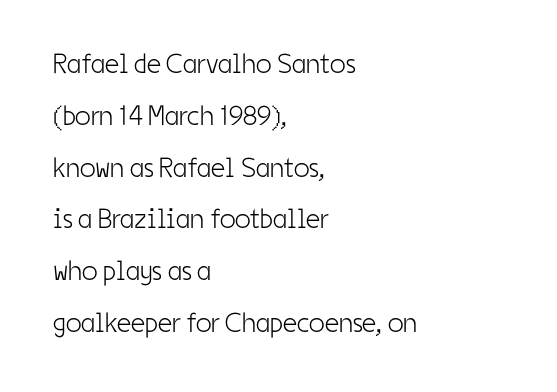
Q: Is the text bold? A: No.
Q: Is the text italic (slanted)? A: No, it is upright.
Q: Is the typeface a serif or a sans-serif typeface? A: Sans-serif.
Q: Is the text underlined? A: No.
Q: How is the paragraph aligned? A: Left-aligned.
Q: Is the spacing between letters normal or unusually wide? A: Normal.
Q: Width (condensed, normal, or wide)? A: Condensed.
Q: Stroke contrast? A: Low.
Q: x-height? A: Medium.
Q: Monospaced? A: No.
